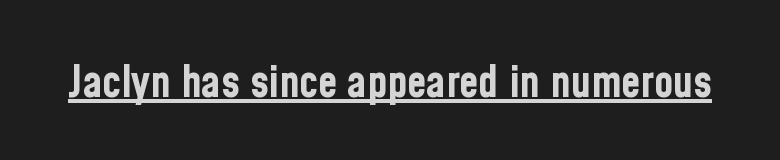
{"serif": "no", "italic": "no", "bold": "yes", "weight": "bold", "width": "condensed", "stroke_contrast": "low", "x_height": "medium", "monospaced": "no", "underline": "yes", "letter_spacing": "normal", "letter_spacing_em": 0.0, "glyph_px": 44}
